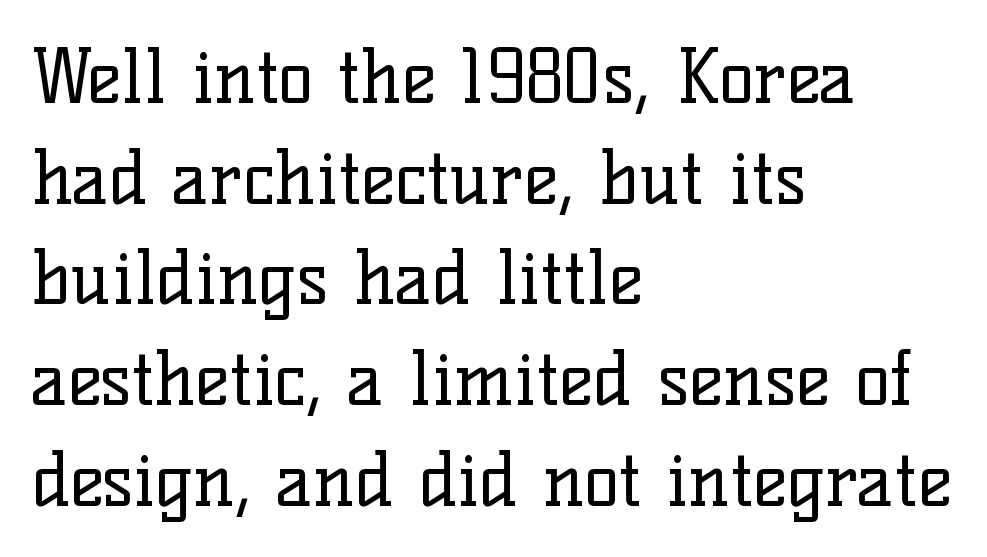
{"serif": "yes", "italic": "no", "bold": "no", "weight": "regular", "width": "normal", "stroke_contrast": "low", "x_height": "medium", "monospaced": "no", "underline": "no", "align": "left", "line_spacing": "normal", "line_spacing_ratio": 1.38, "letter_spacing": "normal", "letter_spacing_em": 0.0, "glyph_px": 73}
